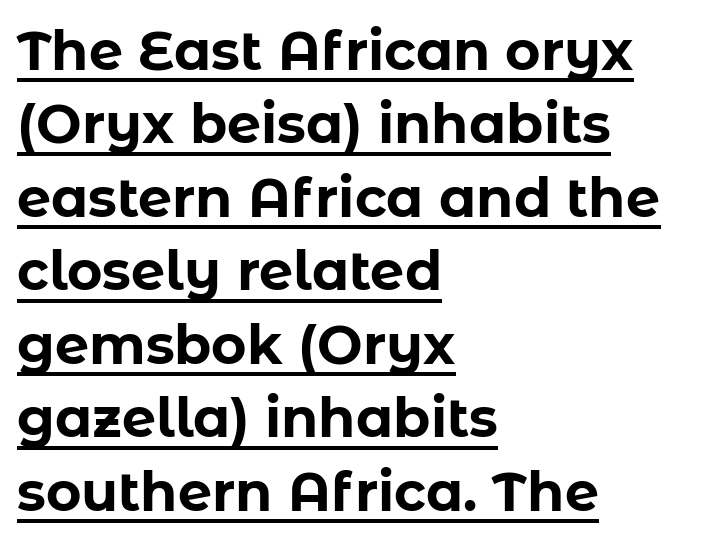
{"serif": "no", "italic": "no", "bold": "yes", "weight": "bold", "width": "normal", "stroke_contrast": "low", "x_height": "medium", "monospaced": "no", "underline": "yes", "align": "left", "line_spacing": "normal", "line_spacing_ratio": 1.36, "letter_spacing": "normal", "letter_spacing_em": 0.0, "glyph_px": 54}
